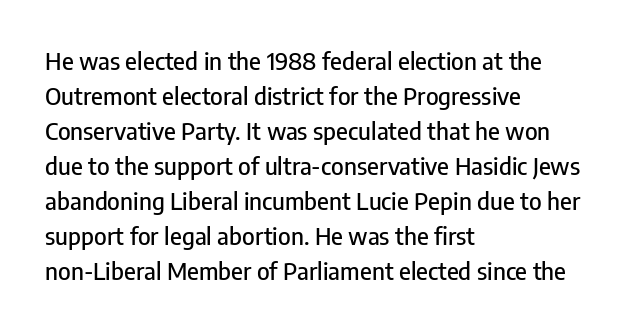
The image shows 24 px text type, upright; set left-aligned, normal line spacing (1.46x), normal letter spacing, not underlined.
